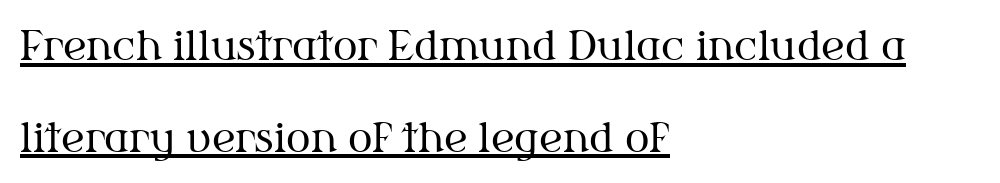
The image shows 41 px regular-weight serif type, upright; set left-aligned, loose line spacing (2.24x), normal letter spacing, underlined; medium stroke contrast and a medium x-height.
